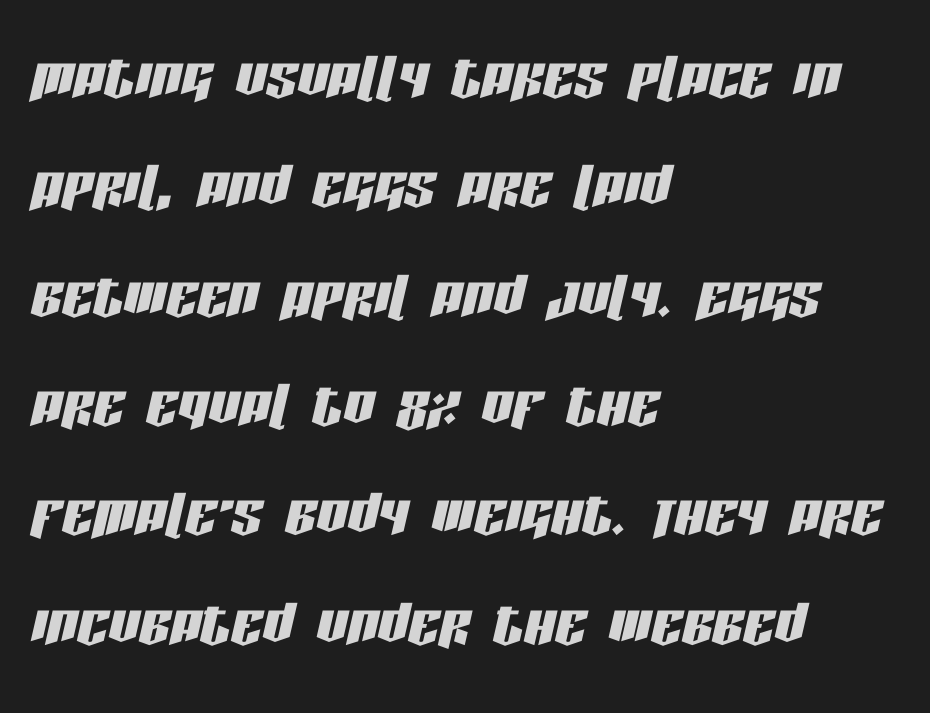
The image shows 77 px condensed type, italic (leaning right); set left-aligned, normal line spacing (1.42x), normal letter spacing, not underlined; low stroke contrast and a large x-height.
